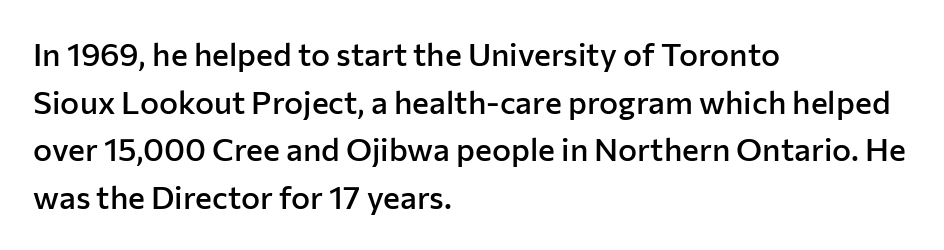
The foot of each line stays bare and open. Look at the tracking — it's just the regular setting, nothing added. A typesetter would mark this as roman, not italic. Every letter is mildly thick-stroked: semibold rather than bold.
